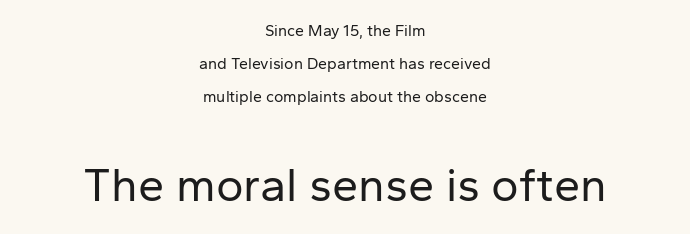
The image shows 47 px regular-weight sans-serif type, upright; set centered, loose line spacing (2.05x), normal letter spacing, not underlined; the second (bottom) block is 2.94x larger; low stroke contrast and a medium x-height.
